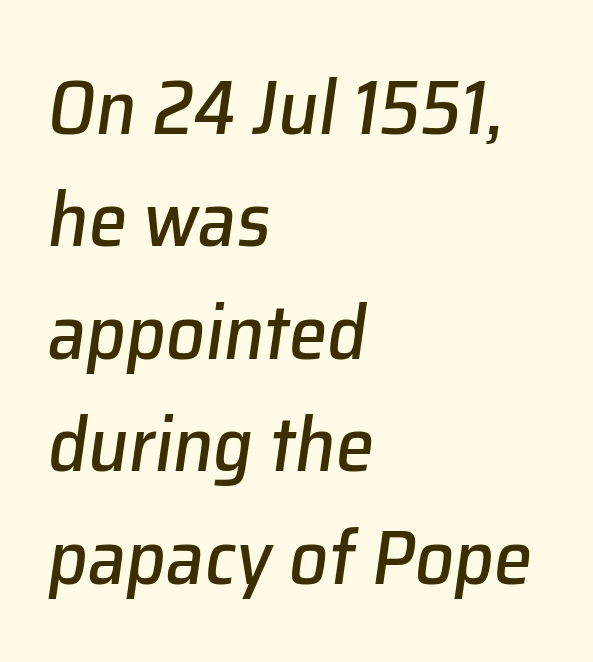
The passage shown leans; its letterforms are oblique. Observe the ordinary spacing: letters are neighbours, not strangers. The lines in this sample share a left origin and differ only in where they stop. Proportional: the letters do not fall into vertical columns. Unmarked baselines from the first word to the last. This sample keeps an unexceptional amount of space between lines.
